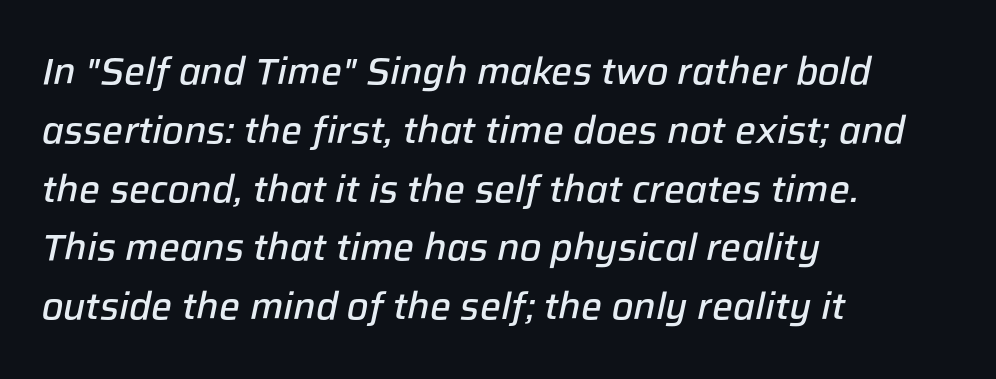
The image shows 37 px semibold type, italic (leaning right); set left-aligned, normal line spacing (1.59x), normal letter spacing, not underlined; low stroke contrast and a medium x-height.
